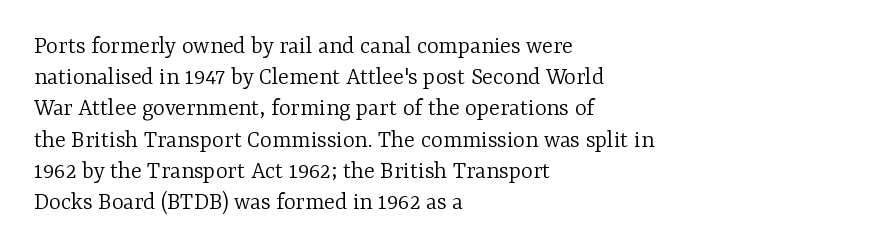
Spacing between characters is what you'd get straight out of the box. Ordinary non-slanted type is in use. The compositor pushed each line to the left boundary. Rows of type keep a routine distance in the vertical direction.
